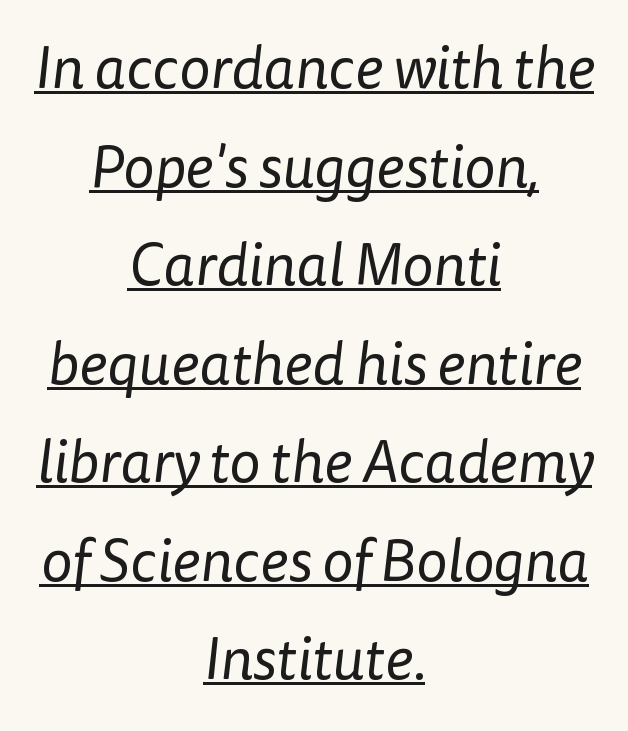
Q: Is the text bold? A: No.
Q: Is the typeface a serif or a sans-serif typeface? A: Sans-serif.
Q: Is the text underlined? A: Yes.
Q: How is the paragraph aligned? A: Centered.
Q: Is the spacing between letters normal or unusually wide? A: Normal.
Q: Is the spacing between lines tight, normal or loose? A: Normal.
Q: Width (condensed, normal, or wide)? A: Normal.
Q: Stroke contrast? A: Low.
Q: x-height? A: Medium.
Q: Monospaced? A: No.
